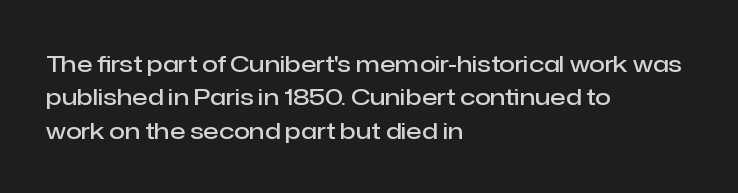
The line-height multiplier appears to be the usual default. The type is set solid horizontally, with unmodified tracking. This rendering uses left alignment, leaving the right contour irregular. Posture: vertical. Underlining? Definitely not there. The sample has been set in demibold, a notch under bold.
